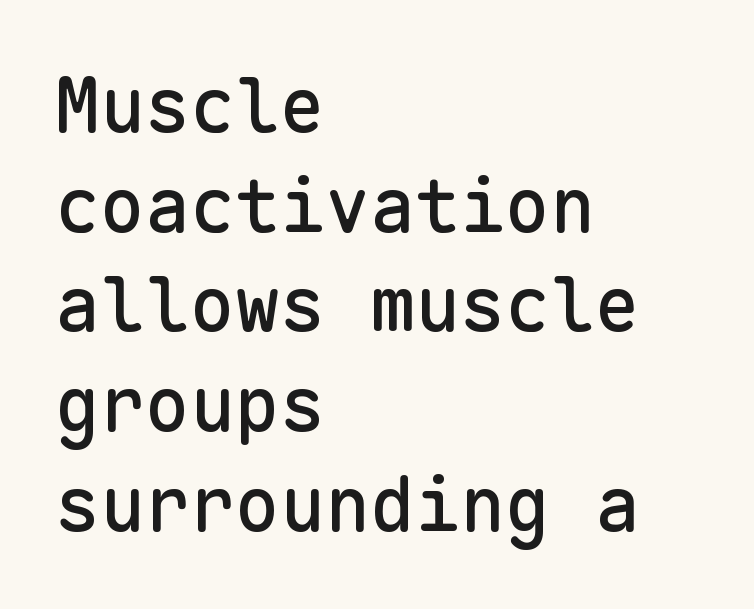
{"serif": "no", "italic": "no", "width": "normal", "stroke_contrast": "low", "x_height": "medium", "monospaced": "yes", "underline": "no", "align": "left", "line_spacing": "normal", "line_spacing_ratio": 1.33, "letter_spacing": "normal", "letter_spacing_em": 0.0, "glyph_px": 75}
